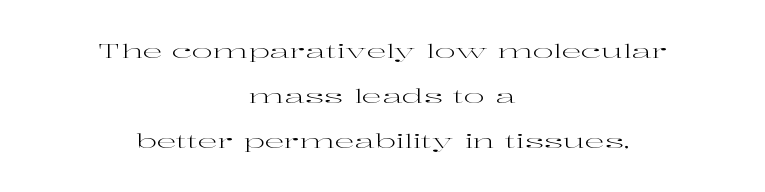
{"italic": "no", "bold": "no", "underline": "no", "align": "center", "line_spacing": "loose", "line_spacing_ratio": 2.26, "letter_spacing": "normal", "letter_spacing_em": 0.0, "glyph_px": 20}
